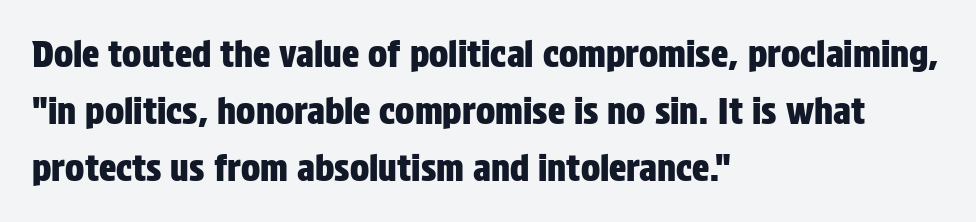
You can tell from the bare stems that sans-serif type was used. Spacing verdict: proportional, widths tailored to each character. All the whitespace from short lines collects on the right. No italicization has been applied; the sample stays upright. Quick note: underline off. No extra tracking has been applied to these lines.
